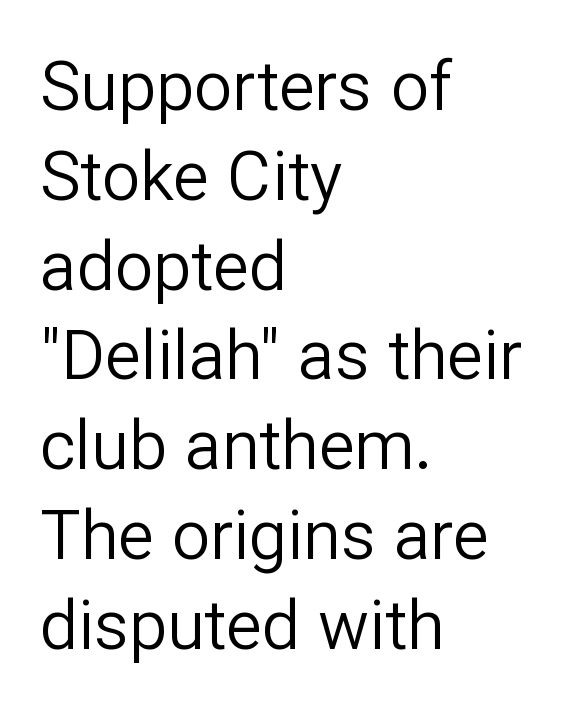
The image shows 68 px regular-weight sans-serif type, upright; set left-aligned, normal line spacing (1.32x), normal letter spacing, not underlined; low stroke contrast and a medium x-height.
